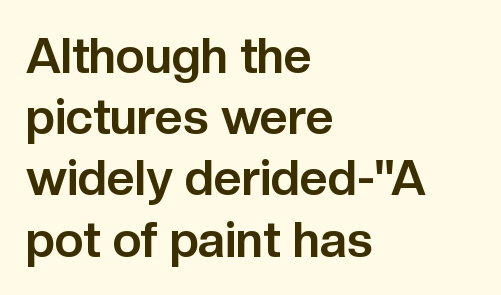
The image shows 49 px bold sans-serif type, upright; set left-aligned, normal line spacing (1.25x), normal letter spacing, not underlined; low stroke contrast and a medium x-height.
